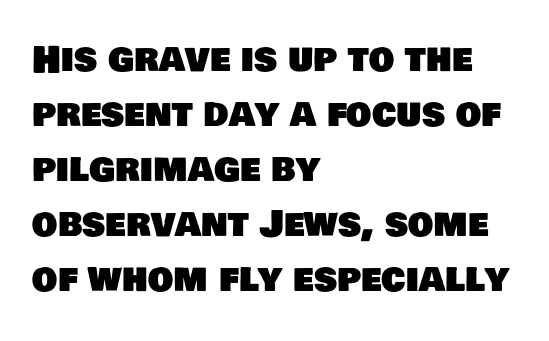
Which margin do the lines hug? The left one — the right edge is uneven. The letters advance in unequal steps, a hallmark of proportional type. Honestly, there is no underline to notice here at all. In terms of leading, this rendering sits right in the middle. The passage shown has conventional tracking throughout.
